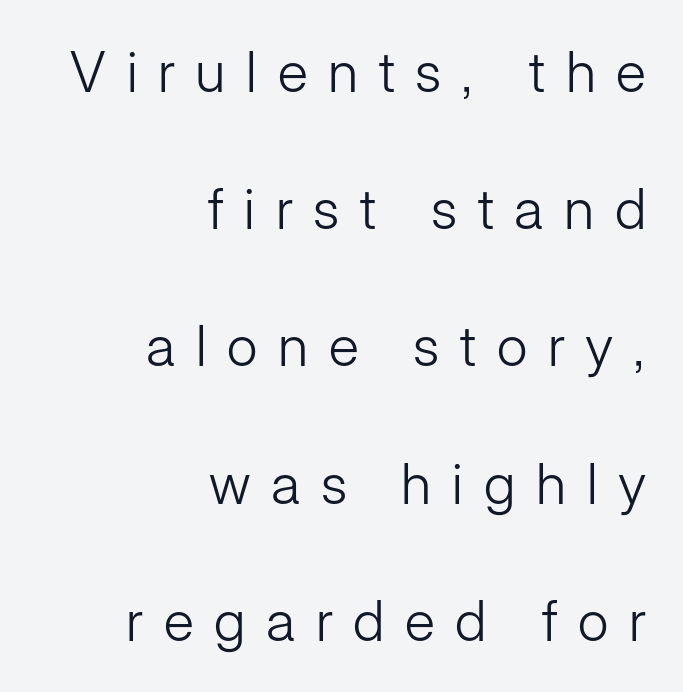
The block of text is sparse from top to bottom, with ample space between rows. Are there feet on the stems? There aren't — it's a sans. The letters stand upright; this is a roman face. No extra ink here — the face is not bold. The text block is weighted toward the right margin, trailing off unevenly leftward. Just letters on the line, the space beneath them empty.
